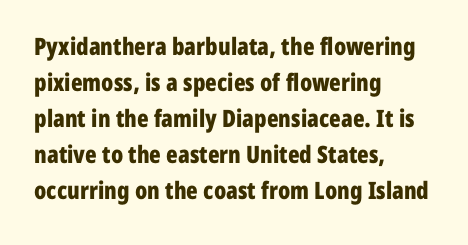
The image shows 24 px bold type, upright; set left-aligned, normal line spacing (1.5x), normal letter spacing, not underlined.
